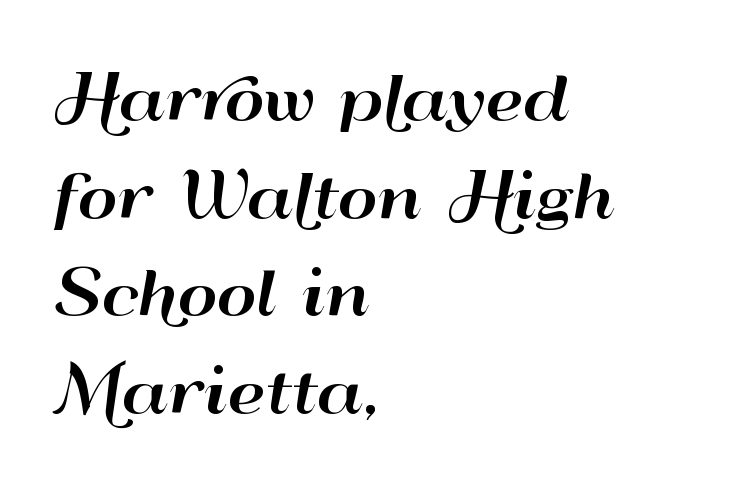
{"serif": "no", "width": "wide", "stroke_contrast": "high", "x_height": "small", "monospaced": "no", "underline": "no", "align": "left", "line_spacing": "normal", "line_spacing_ratio": 1.6, "letter_spacing": "normal", "letter_spacing_em": 0.0, "glyph_px": 61}
